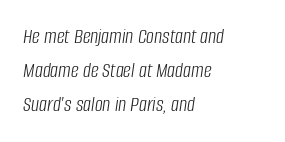
Q: Is the text bold? A: No.
Q: Is the text italic (slanted)? A: Yes, it leans right by about 8 degrees.
Q: Is the text underlined? A: No.
Q: How is the paragraph aligned? A: Left-aligned.
Q: Is the spacing between letters normal or unusually wide? A: Normal.
Q: Is the spacing between lines tight, normal or loose? A: Normal.
